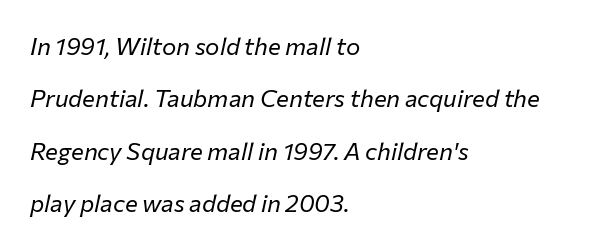
Q: Is the text bold? A: No.
Q: Is the text italic (slanted)? A: Yes, it leans right by about 12 degrees.
Q: Is the text underlined? A: No.
Q: How is the paragraph aligned? A: Left-aligned.
Q: Is the spacing between letters normal or unusually wide? A: Normal.
Q: Is the spacing between lines tight, normal or loose? A: Loose.
